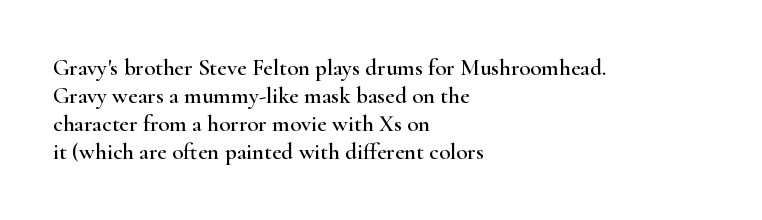
The image shows 23 px text type, upright; set left-aligned, line spacing 1.22x, normal letter spacing, not underlined.
